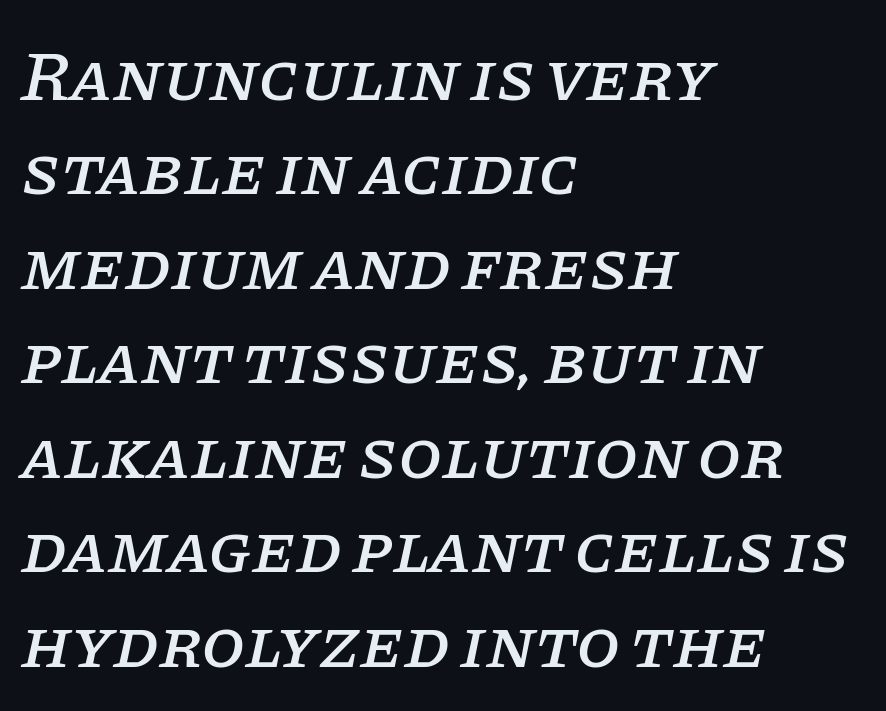
{"serif": "yes", "italic": "yes", "lean": "right", "slant_degrees": 11, "width": "normal", "stroke_contrast": "low", "x_height": "large", "monospaced": "no", "underline": "no", "align": "left", "line_spacing": "normal", "line_spacing_ratio": 1.33, "letter_spacing": "normal", "letter_spacing_em": 0.0, "glyph_px": 71}
